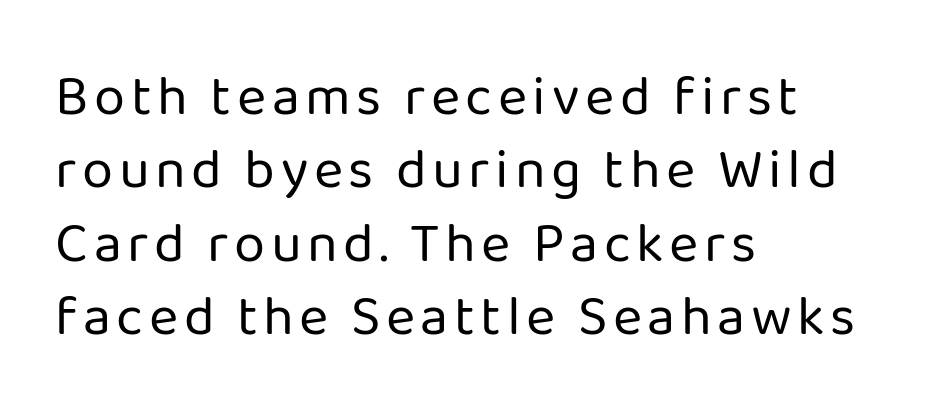
Q: Is the text bold? A: No.
Q: Is the text italic (slanted)? A: No, it is upright.
Q: Is the typeface a serif or a sans-serif typeface? A: Sans-serif.
Q: Is the text underlined? A: No.
Q: How is the paragraph aligned? A: Left-aligned.
Q: Is the spacing between lines tight, normal or loose? A: Normal.
Q: Width (condensed, normal, or wide)? A: Normal.
Q: Stroke contrast? A: Low.
Q: x-height? A: Medium.
Q: Monospaced? A: No.
